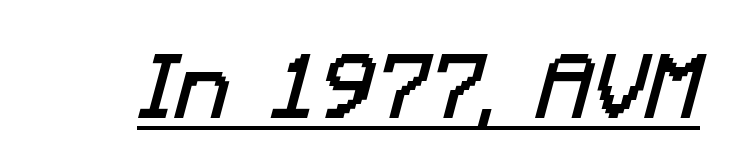
Each word holds together tightly as a unit, with standard inter-letter gaps. The lettering is marked with a stroke running underneath it. Here the designer chose a conventional face with non-uniform glyph widths. Letterform terminals end flat and unadorned throughout the passage.
